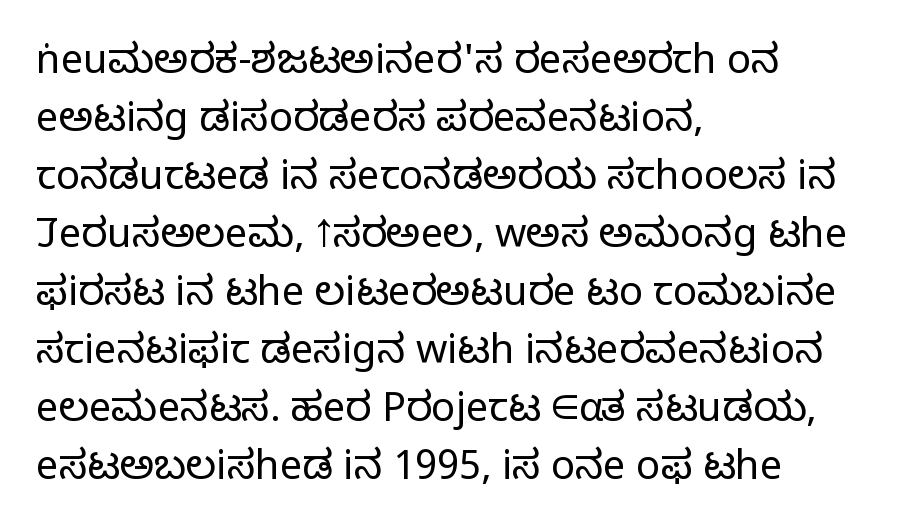
The image shows 40 px light sans-serif type, upright; set left-aligned, normal line spacing (1.45x), normal letter spacing, not underlined; low stroke contrast and a medium x-height.
